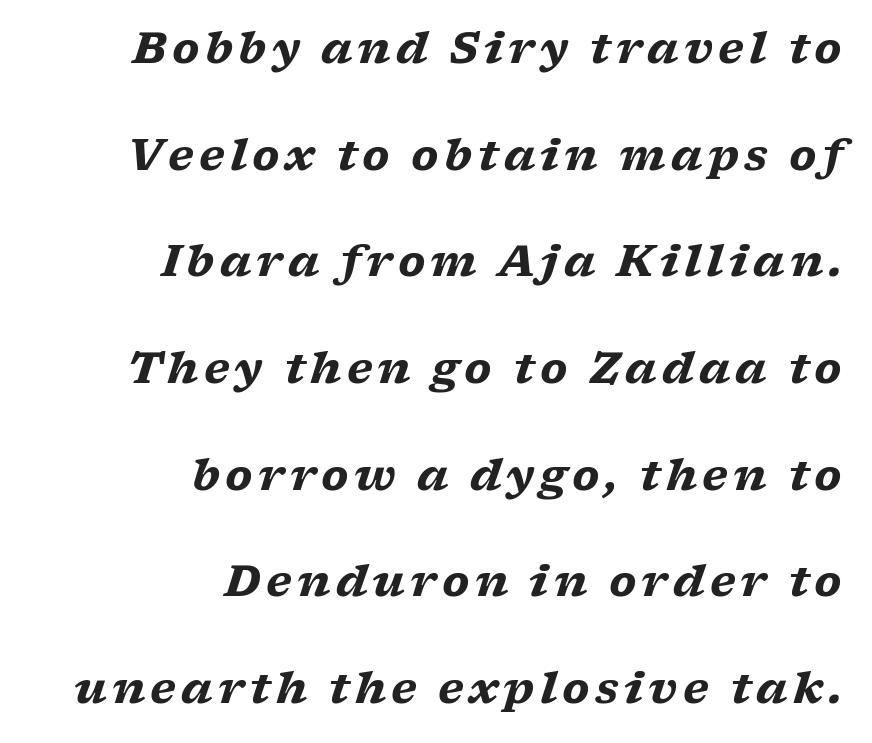
The image shows 43 px heavy, wide serif type, italic (leaning right); set right-aligned, loose line spacing (2.48x), not underlined; low stroke contrast and a medium x-height.
